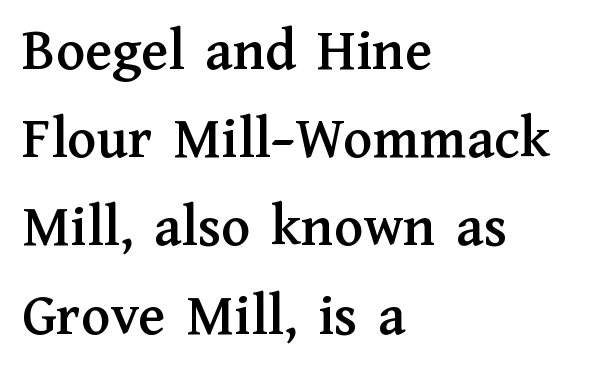
The image shows 60 px serif type, upright; set left-aligned, normal line spacing (1.47x), normal letter spacing, not underlined; medium stroke contrast and a medium x-height.
